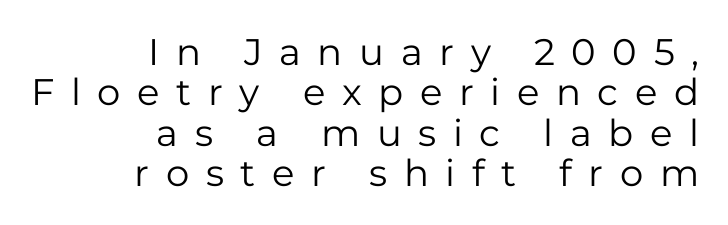
The image shows 37 px regular-weight sans-serif type, upright; set right-aligned, tight line spacing (1.09x), unusually wide letter spacing (+0.45 em), not underlined; low stroke contrast and a medium x-height.
